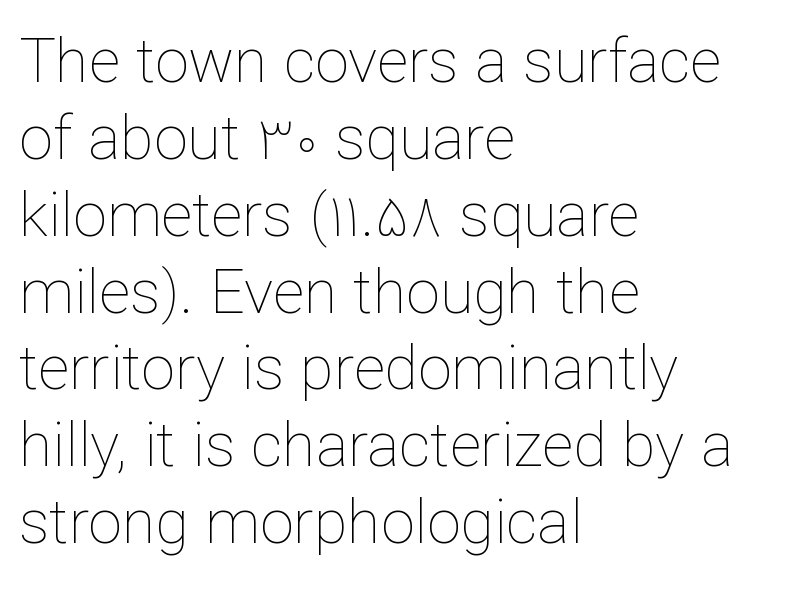
{"italic": "no", "bold": "no", "weight": "thin", "width": "normal", "stroke_contrast": "low", "x_height": "medium", "monospaced": "no", "underline": "no", "align": "left", "line_spacing": "normal", "line_spacing_ratio": 1.26, "letter_spacing": "normal", "letter_spacing_em": 0.0, "glyph_px": 61}
